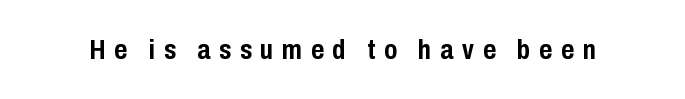
{"serif": "no", "italic": "no", "bold": "yes", "weight": "semibold", "width": "condensed", "stroke_contrast": "low", "x_height": "medium", "monospaced": "no", "underline": "no", "letter_spacing": "wide", "letter_spacing_em": 0.31, "glyph_px": 28}
